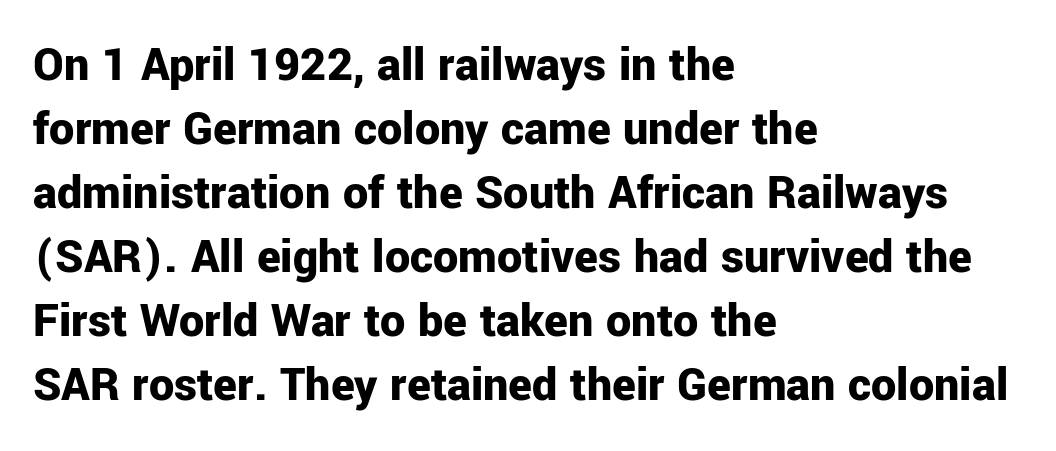
{"serif": "no", "italic": "no", "bold": "yes", "weight": "bold", "width": "normal", "stroke_contrast": "low", "x_height": "medium", "monospaced": "no", "underline": "no", "align": "left", "line_spacing": "normal", "line_spacing_ratio": 1.28, "letter_spacing": "normal", "letter_spacing_em": 0.0, "glyph_px": 50}
